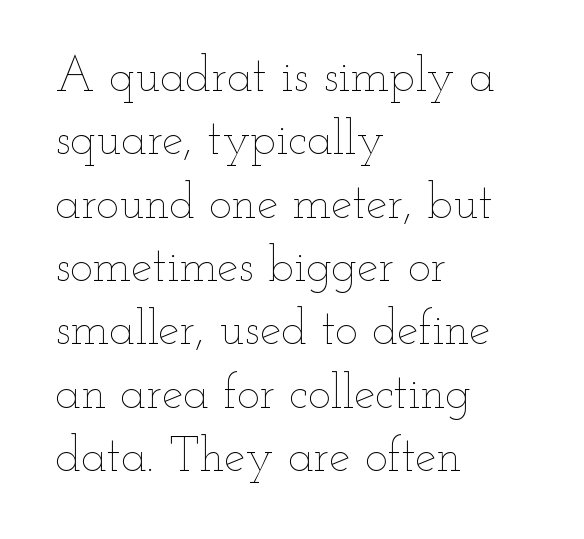
Q: Is the text bold? A: No.
Q: Is the text italic (slanted)? A: No, it is upright.
Q: Is the text underlined? A: No.
Q: How is the paragraph aligned? A: Left-aligned.
Q: Is the spacing between letters normal or unusually wide? A: Normal.
Q: Is the spacing between lines tight, normal or loose? A: Normal.
Q: Width (condensed, normal, or wide)? A: Wide.
Q: Stroke contrast? A: Low.
Q: x-height? A: Small.
Q: Monospaced? A: No.
